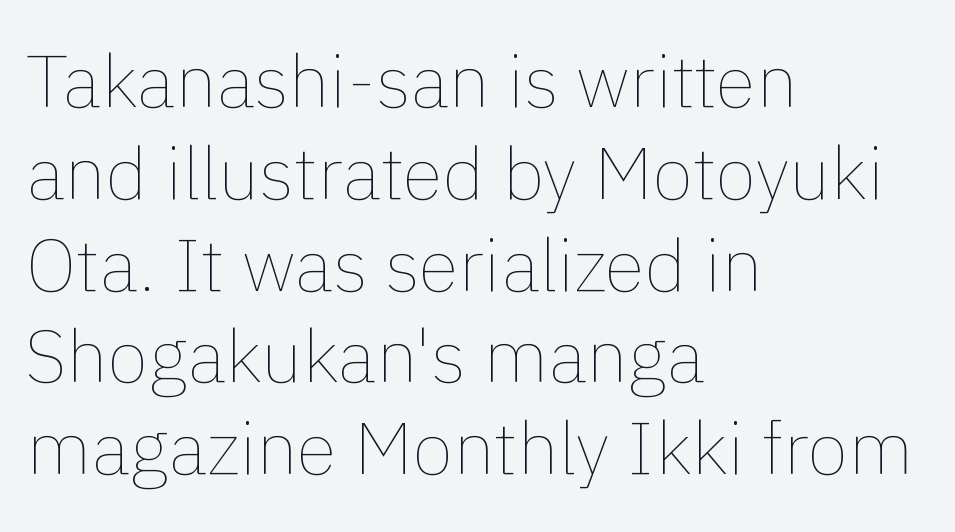
The image shows 74 px thin type, upright; set left-aligned, line spacing 1.24x, normal letter spacing, not underlined; low stroke contrast and a medium x-height.
